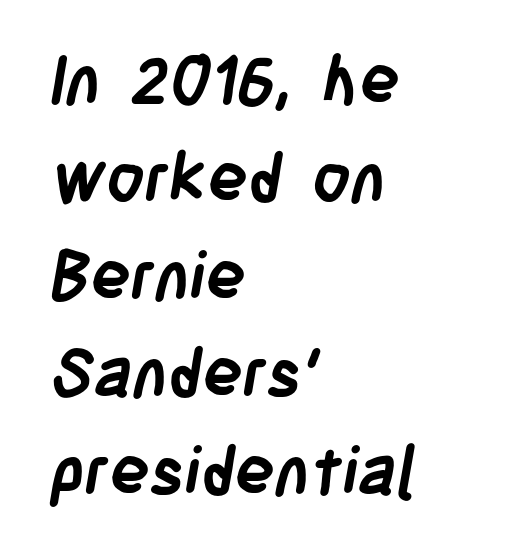
{"serif": "no", "bold": "yes", "weight": "semibold", "width": "condensed", "stroke_contrast": "low", "x_height": "large", "monospaced": "no", "underline": "no", "align": "left", "line_spacing": "normal", "line_spacing_ratio": 1.46, "letter_spacing": "normal", "letter_spacing_em": 0.0, "glyph_px": 67}
